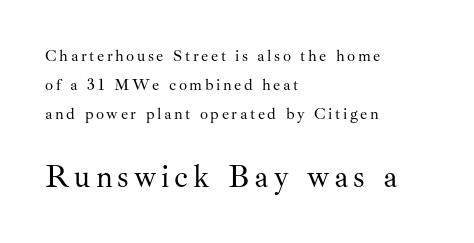
Q: Is the text bold? A: No.
Q: Is the text italic (slanted)? A: No, it is upright.
Q: Is the typeface a serif or a sans-serif typeface? A: Serif.
Q: Is the text underlined? A: No.
Q: How is the paragraph aligned? A: Left-aligned.
Q: Which block of text is set in a larger size, the first (top) or the second (bottom)? A: The second (bottom) one.
Q: Width (condensed, normal, or wide)? A: Normal.
Q: Stroke contrast? A: Medium.
Q: x-height? A: Small.
Q: Monospaced? A: No.
